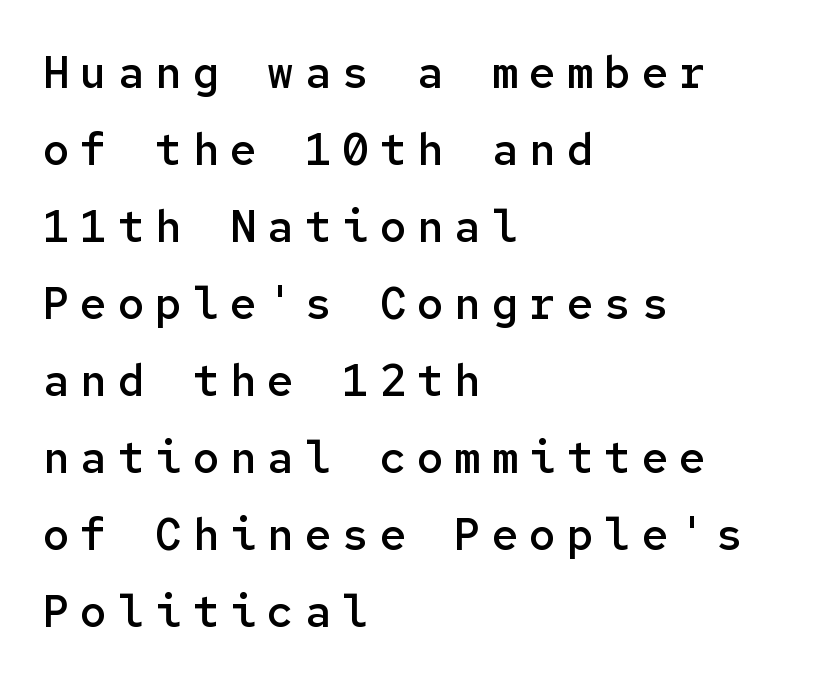
You can tell it's not italic because the verticals are truly vertical. Lines of text with bare space underneath. Bold? Not quite — semibold, heavier than regular but stopping short. Short and long lines alike share a common starting point at left.
